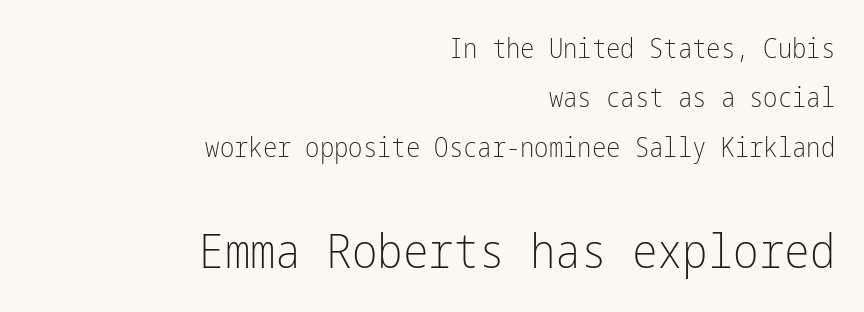
{"serif": "no", "italic": "no", "bold": "no", "weight": "light", "width": "condensed", "stroke_contrast": "low", "x_height": "medium", "underline": "no", "align": "right", "line_spacing_ratio": 1.83, "letter_spacing": "normal", "letter_spacing_em": 0.0, "larger_block": "second", "size_ratio": 1.78, "glyph_px": 48}
